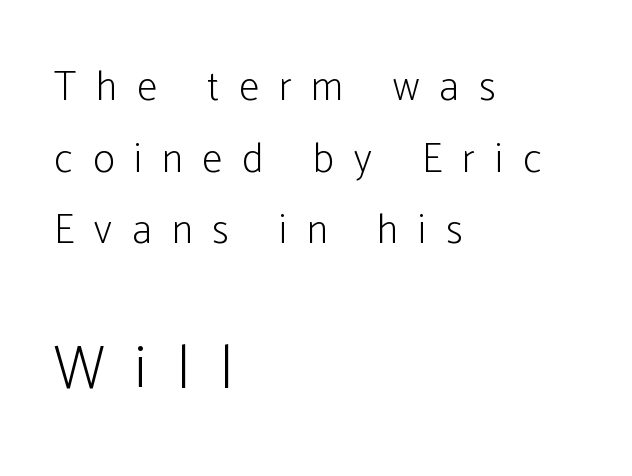
{"serif": "no", "italic": "no", "bold": "no", "weight": "light", "width": "condensed", "stroke_contrast": "low", "x_height": "medium", "monospaced": "no", "underline": "no", "align": "left", "line_spacing_ratio": 1.75, "letter_spacing": "wide", "letter_spacing_em": 0.49, "larger_block": "second", "size_ratio": 1.51, "glyph_px": 62}
